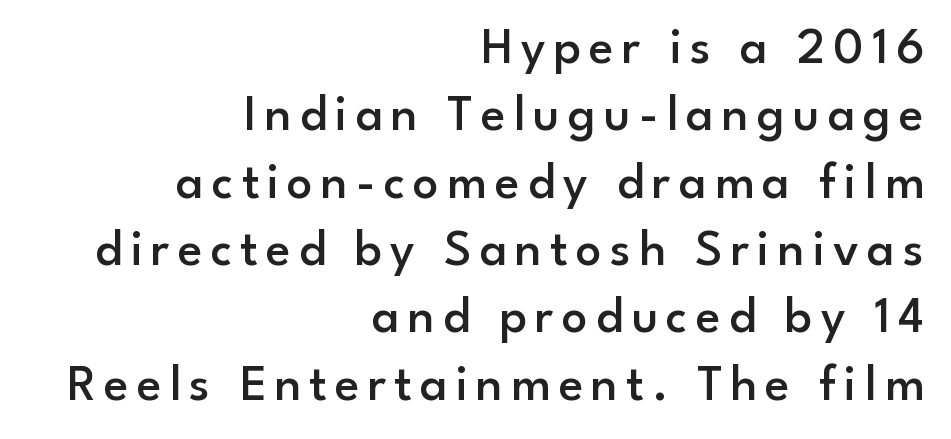
You can tell from the bare stems that sans-serif type was used. Is this a fixed-width face? No — the glyphs have proportional, varying widths. The lines in this sample share a right terminus and differ only in where they begin. Every character sits straight up, as roman type does. This sample keeps an unexceptional amount of space between lines. Heft: intermediate — a semibold.
